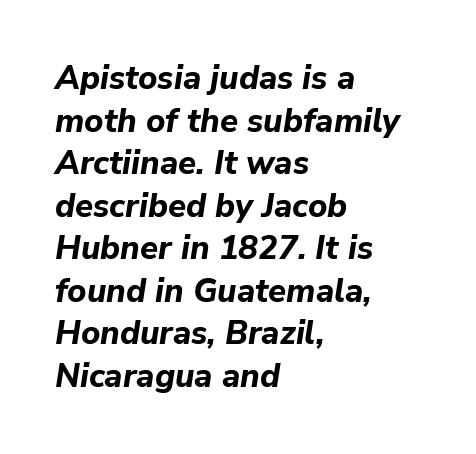
Q: Is the text bold? A: Yes.
Q: Is the text italic (slanted)? A: Yes, it leans right by about 9 degrees.
Q: Is the text underlined? A: No.
Q: How is the paragraph aligned? A: Left-aligned.
Q: Is the spacing between letters normal or unusually wide? A: Normal.
Q: Is the spacing between lines tight, normal or loose? A: Normal.
Q: Width (condensed, normal, or wide)? A: Normal.
Q: Stroke contrast? A: Low.
Q: x-height? A: Medium.
Q: Monospaced? A: No.
